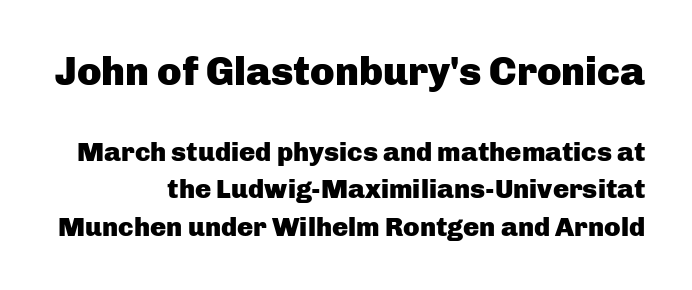
{"serif": "no", "italic": "no", "bold": "yes", "weight": "heavy", "width": "normal", "stroke_contrast": "low", "x_height": "medium", "monospaced": "no", "underline": "no", "line_spacing": "normal", "line_spacing_ratio": 1.39, "letter_spacing": "normal", "letter_spacing_em": 0.0, "larger_block": "first", "size_ratio": 1.48, "glyph_px": 40}
